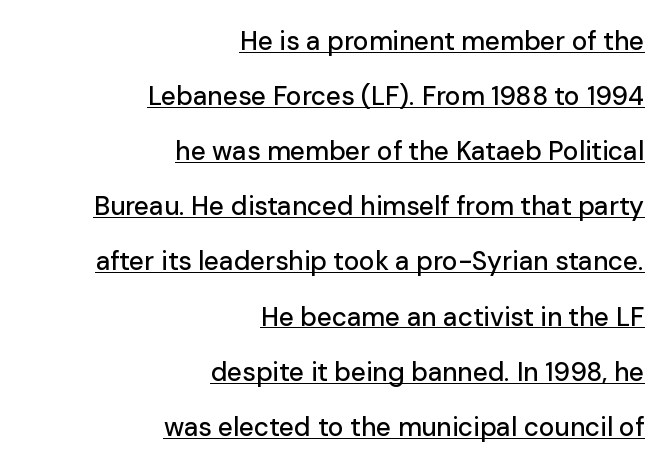
{"italic": "no", "underline": "yes", "align": "right", "line_spacing": "loose", "line_spacing_ratio": 2.12, "letter_spacing": "normal", "letter_spacing_em": 0.0, "glyph_px": 26}
